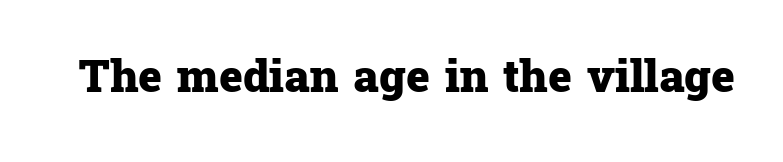
The image shows 45 px heavy serif type, upright; set normal letter spacing, not underlined; low stroke contrast and a medium x-height.
